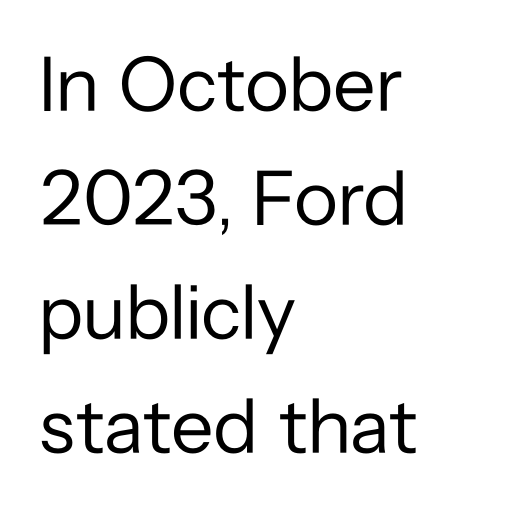
Q: Is the text bold? A: No.
Q: Is the text italic (slanted)? A: No, it is upright.
Q: Is the typeface a serif or a sans-serif typeface? A: Sans-serif.
Q: Is the text underlined? A: No.
Q: How is the paragraph aligned? A: Left-aligned.
Q: Is the spacing between letters normal or unusually wide? A: Normal.
Q: Is the spacing between lines tight, normal or loose? A: Normal.
Q: Width (condensed, normal, or wide)? A: Normal.
Q: Stroke contrast? A: Low.
Q: x-height? A: Medium.
Q: Monospaced? A: No.
